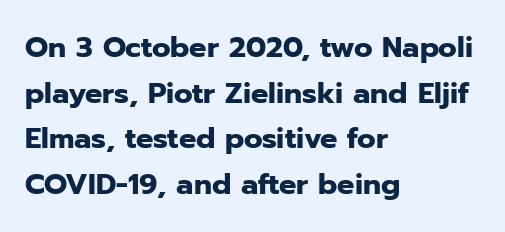
The rows are spaced the way most documents space them. The paragraph shown leans on its left margin. The line texture is even and compact thanks to regular tracking. In terms of weight, the rendering is a true, heavy bold. The space directly below the letters is spotless.
